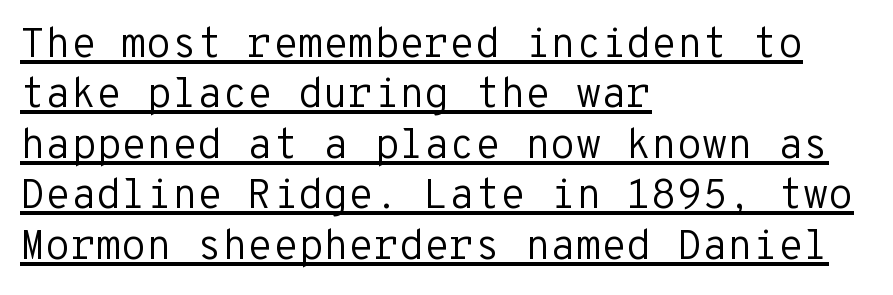
Q: Is the text bold? A: No.
Q: Is the text italic (slanted)? A: No, it is upright.
Q: Is the typeface a serif or a sans-serif typeface? A: Sans-serif.
Q: Is the text underlined? A: Yes.
Q: How is the paragraph aligned? A: Left-aligned.
Q: Is the spacing between letters normal or unusually wide? A: Normal.
Q: Width (condensed, normal, or wide)? A: Normal.
Q: Stroke contrast? A: Low.
Q: x-height? A: Medium.
Q: Monospaced? A: Yes.
